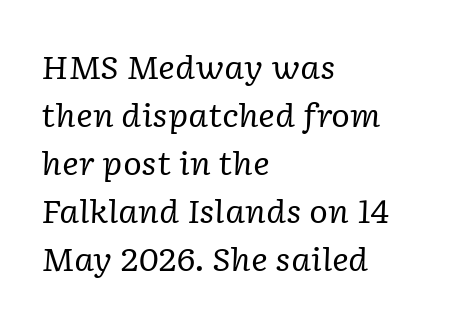
Q: Is the text bold? A: No.
Q: Is the text italic (slanted)? A: Yes, it leans right by about 2 degrees.
Q: Is the typeface a serif or a sans-serif typeface? A: Serif.
Q: Is the text underlined? A: No.
Q: How is the paragraph aligned? A: Left-aligned.
Q: Is the spacing between letters normal or unusually wide? A: Normal.
Q: Is the spacing between lines tight, normal or loose? A: Normal.
Q: Width (condensed, normal, or wide)? A: Normal.
Q: Stroke contrast? A: Low.
Q: x-height? A: Medium.
Q: Monospaced? A: No.
